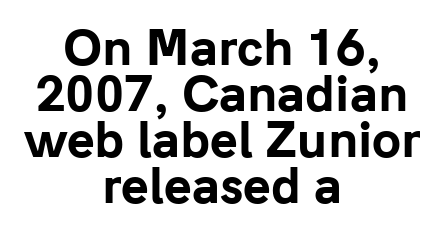
Q: Is the text bold? A: Yes.
Q: Is the text italic (slanted)? A: No, it is upright.
Q: Is the typeface a serif or a sans-serif typeface? A: Sans-serif.
Q: Is the text underlined? A: No.
Q: How is the paragraph aligned? A: Centered.
Q: Is the spacing between letters normal or unusually wide? A: Normal.
Q: Is the spacing between lines tight, normal or loose? A: Tight.
Q: Width (condensed, normal, or wide)? A: Normal.
Q: Stroke contrast? A: Low.
Q: x-height? A: Medium.
Q: Monospaced? A: No.
